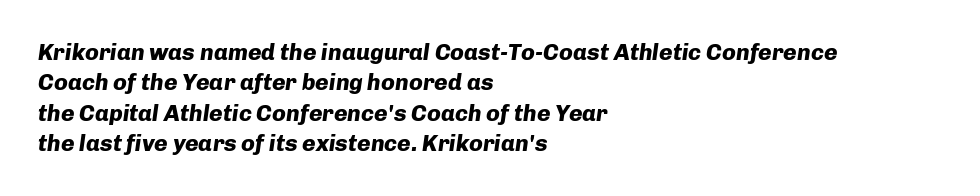
The image shows 23 px bold type, italic (leaning right); set left-aligned, normal line spacing (1.32x), normal letter spacing, not underlined.
